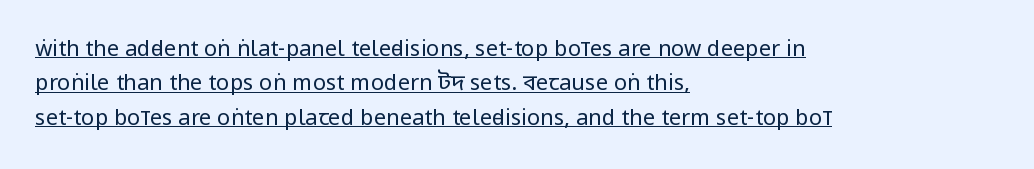
The image shows 22 px text type, upright; set left-aligned, normal line spacing (1.56x), normal letter spacing, underlined.
